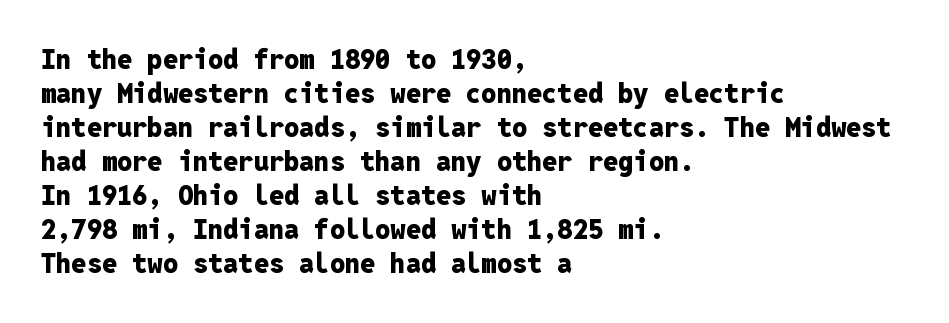
The image shows 27 px bold type, upright; set left-aligned, normal line spacing (1.26x), normal letter spacing, not underlined.
